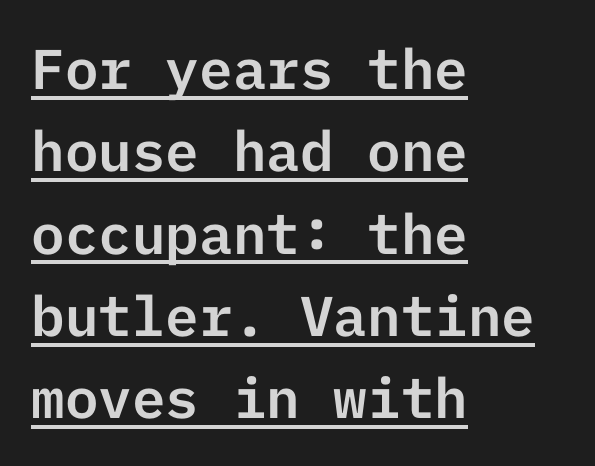
Q: Is the text italic (slanted)? A: No, it is upright.
Q: Is the typeface a serif or a sans-serif typeface? A: Sans-serif.
Q: Is the text underlined? A: Yes.
Q: How is the paragraph aligned? A: Left-aligned.
Q: Is the spacing between letters normal or unusually wide? A: Normal.
Q: Is the spacing between lines tight, normal or loose? A: Normal.
Q: Width (condensed, normal, or wide)? A: Normal.
Q: Stroke contrast? A: Low.
Q: x-height? A: Medium.
